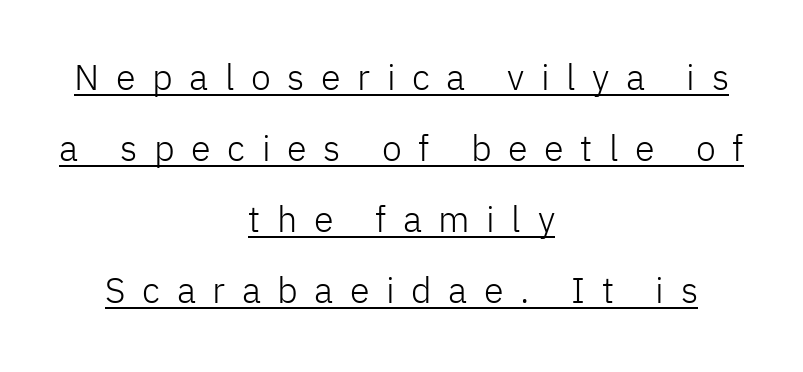
Q: Is the text bold? A: No.
Q: Is the text italic (slanted)? A: No, it is upright.
Q: Is the typeface a serif or a sans-serif typeface? A: Sans-serif.
Q: Is the text underlined? A: Yes.
Q: How is the paragraph aligned? A: Centered.
Q: Is the spacing between letters normal or unusually wide? A: Unusually wide.
Q: Is the spacing between lines tight, normal or loose? A: Loose.
Q: Width (condensed, normal, or wide)? A: Normal.
Q: Stroke contrast? A: Low.
Q: x-height? A: Medium.
Q: Monospaced? A: No.
